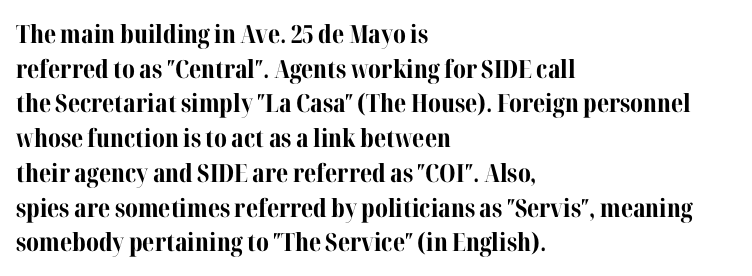
The image shows 25 px bold type, upright; set left-aligned, normal line spacing (1.39x), normal letter spacing, not underlined.
